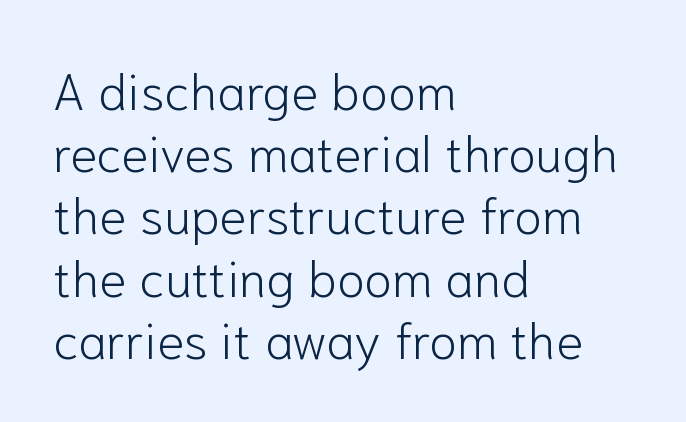
The image shows 51 px light sans-serif type, upright; set left-aligned, line spacing 1.22x, normal letter spacing, not underlined; low stroke contrast and a medium x-height.
